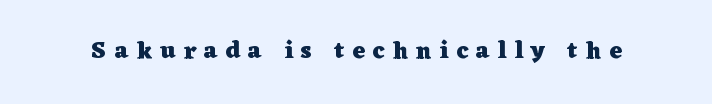
Lines of text with bare space underneath. When letters stand straight like this, we call the style roman or upright. The tracking reads as deliberately expanded to a designer's eye. The font is running at its bold setting.
